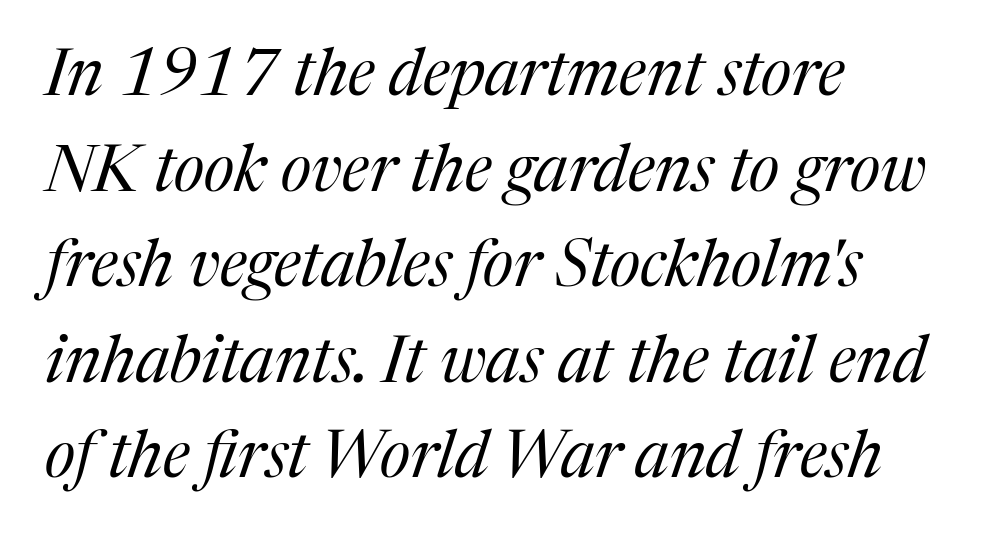
{"serif": "yes", "italic": "yes", "lean": "right", "slant_degrees": 17, "bold": "no", "weight": "regular", "width": "normal", "stroke_contrast": "medium", "x_height": "medium", "monospaced": "no", "underline": "no", "align": "left", "line_spacing": "normal", "line_spacing_ratio": 1.47, "letter_spacing": "normal", "letter_spacing_em": 0.0, "glyph_px": 65}
